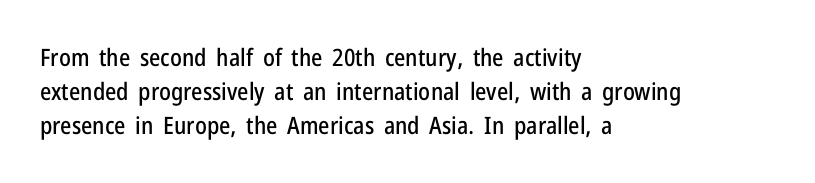
Q: Is the text italic (slanted)? A: No, it is upright.
Q: Is the text underlined? A: No.
Q: How is the paragraph aligned? A: Left-aligned.
Q: Is the spacing between letters normal or unusually wide? A: Normal.
Q: Is the spacing between lines tight, normal or loose? A: Normal.
